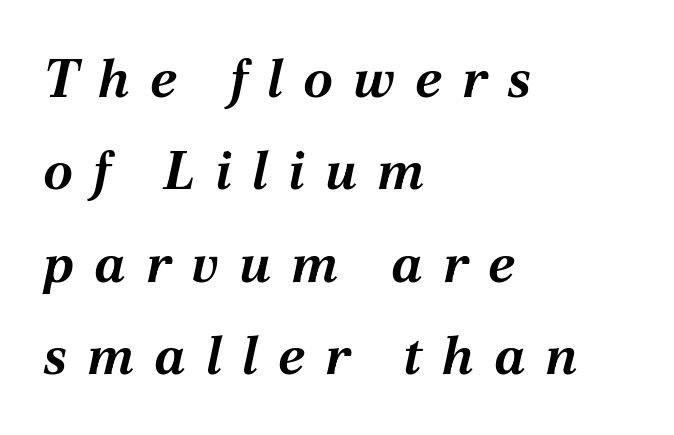
Q: Is the text bold? A: Yes.
Q: Is the text italic (slanted)? A: Yes, it leans right by about 12 degrees.
Q: Is the text underlined? A: No.
Q: How is the paragraph aligned? A: Left-aligned.
Q: Is the spacing between letters normal or unusually wide? A: Unusually wide.
Q: Width (condensed, normal, or wide)? A: Normal.
Q: Stroke contrast? A: Medium.
Q: x-height? A: Medium.
Q: Monospaced? A: No.
